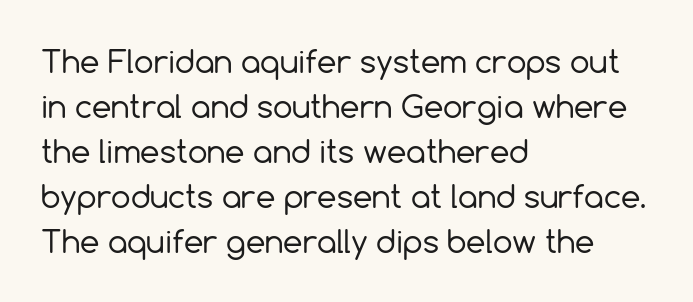
The image shows 31 px regular-weight sans-serif type, upright; set left-aligned, normal line spacing (1.45x), normal letter spacing, not underlined; a medium x-height.
